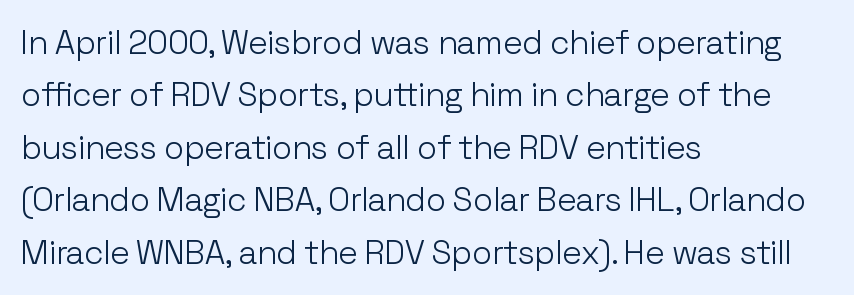
Vertical strokes here are truly vertical. Think standard paragraph weight, or any step lighter than that. The lines in this sample share a left origin and differ only in where they stop. The type family on display is of the sans-serif kind.
